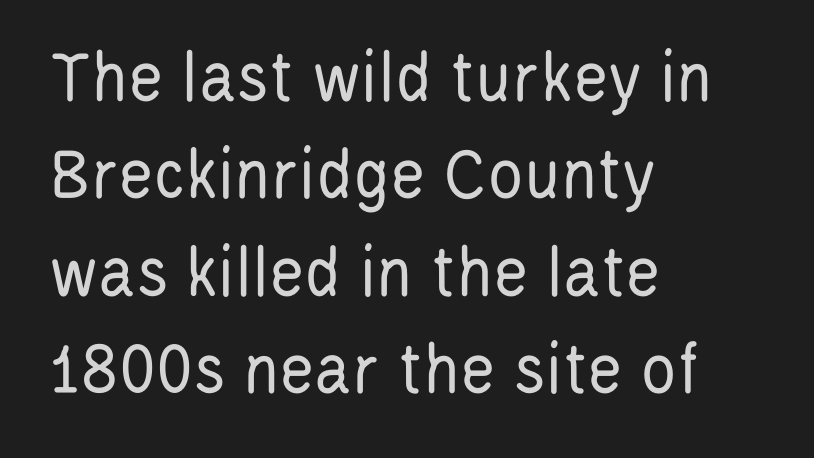
The image shows 75 px regular-weight, condensed sans-serif type, upright; set left-aligned, normal line spacing (1.3x), normal letter spacing, not underlined; low stroke contrast and a large x-height.
